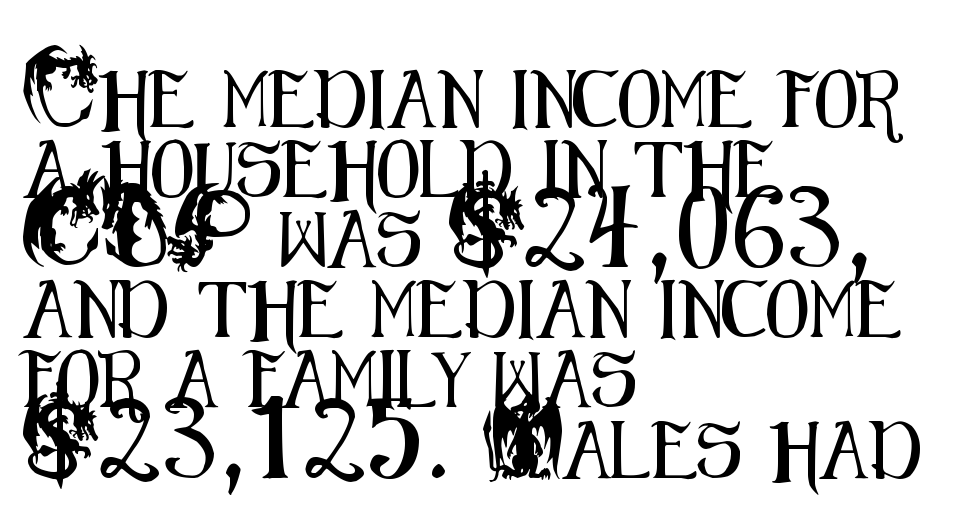
Descender tails drop into unmarked territory. Tall strokes in this sample are plumb rather than angled. Notice how the passage keeps a crisp vertical edge on the left only. Standard letterfit; no display-style spreading of the glyphs. The face used here is proportionally spaced, like ordinary book or web type.
